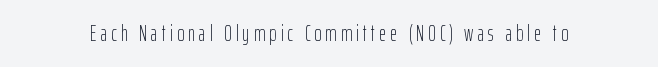
{"italic": "no", "bold": "no", "underline": "no", "glyph_px": 22}
